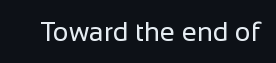
The image shows 27 px text type, upright; set normal letter spacing, not underlined.
